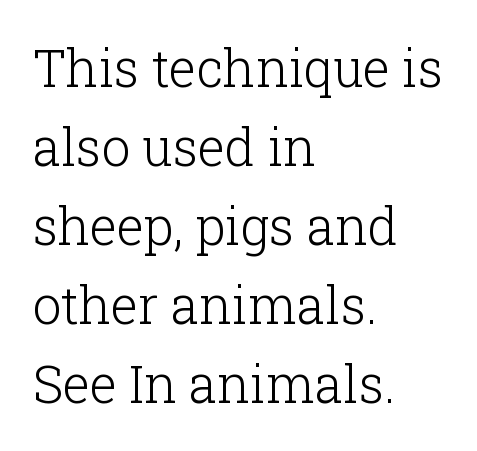
The image shows 51 px light serif type, upright; set left-aligned, normal line spacing (1.55x), normal letter spacing, not underlined; low stroke contrast and a medium x-height.
